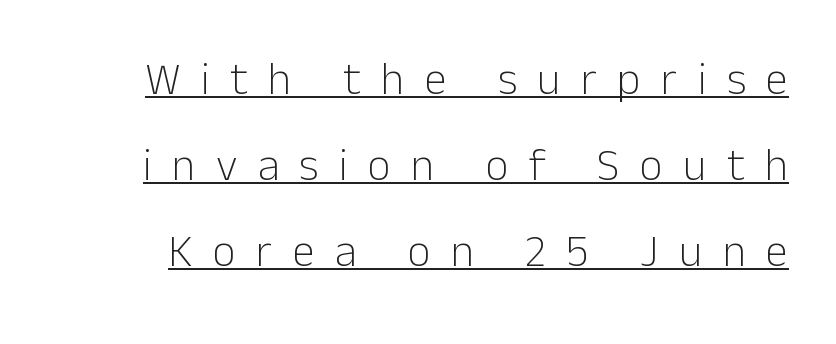
{"serif": "no", "italic": "no", "bold": "no", "weight": "light", "width": "normal", "stroke_contrast": "low", "x_height": "medium", "monospaced": "no", "underline": "yes", "line_spacing": "loose", "line_spacing_ratio": 1.91, "letter_spacing": "wide", "letter_spacing_em": 0.45, "glyph_px": 45}
